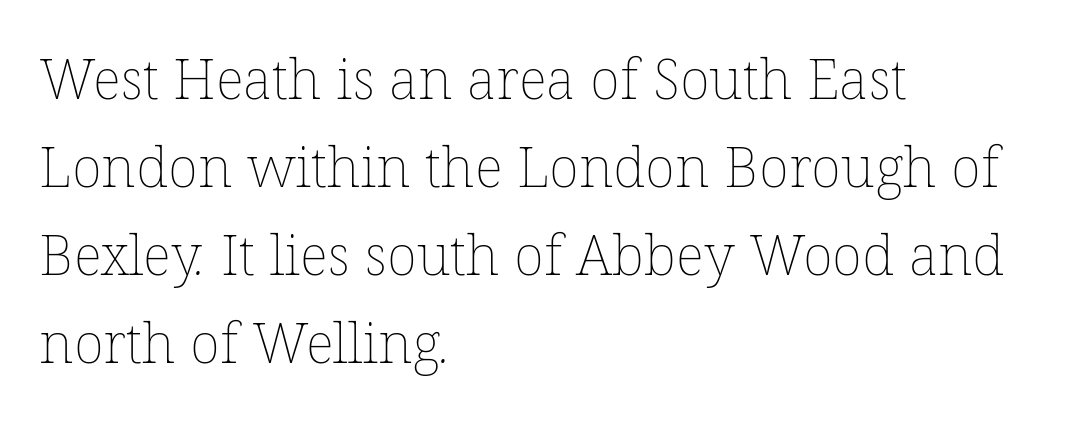
Nothing unusual about the tracking: characters are spaced as the font intends. The strip under each line holds only bare page. The rows are spaced the way most documents space them. Stems here are at most as thick as an everyday book face.
